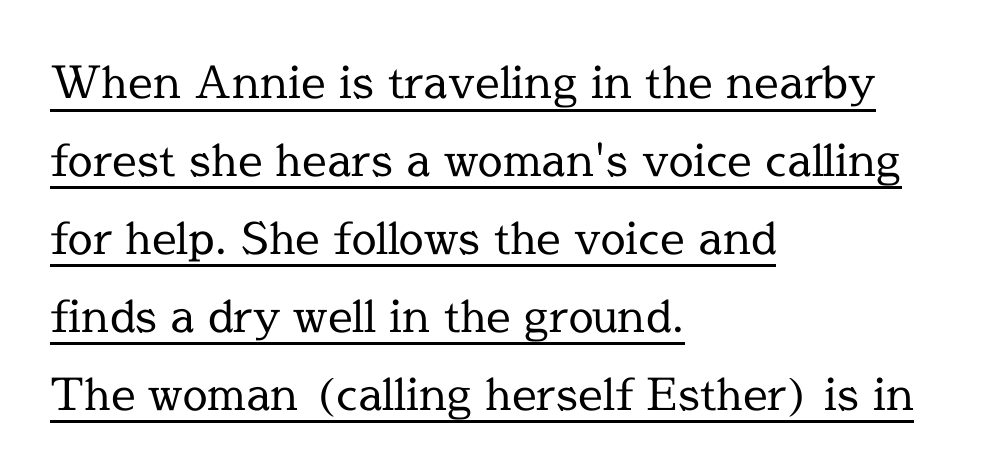
Looks like regular typesetting: each glyph gets only the width it needs. Between one letter and the next there's only the usual sliver of space. Style check: upright. Letterform terminals end in serifs throughout the passage. The passage shown is underscored from start to finish. Visually the block forms a straight wall on the left and a jagged coastline on the right.
